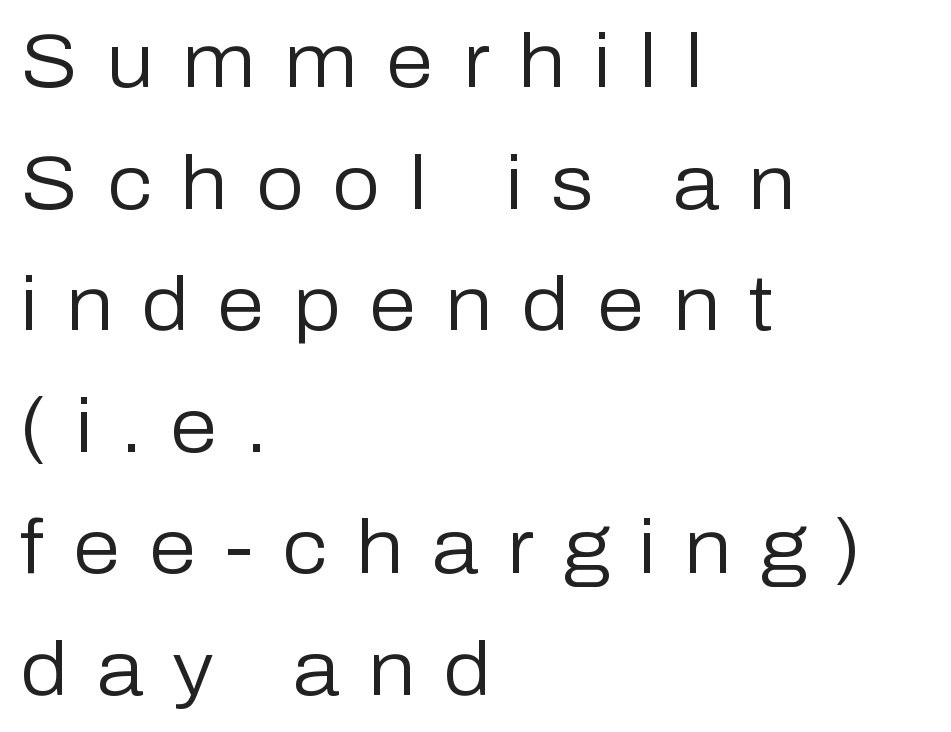
How would I describe the line gaps? Plain and ordinary. In terms of letterform style, serifs are entirely absent. Quick note: underline off. The rendering anchors every line to the left-hand side. The face used here is proportionally spaced, like ordinary book or web type.
